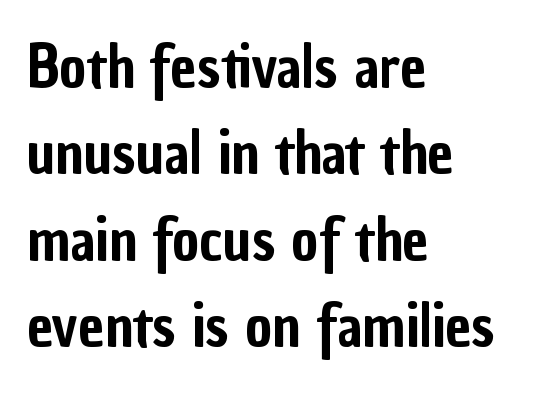
Q: Is the text italic (slanted)? A: No, it is upright.
Q: Is the typeface a serif or a sans-serif typeface? A: Sans-serif.
Q: Is the text underlined? A: No.
Q: How is the paragraph aligned? A: Left-aligned.
Q: Is the spacing between letters normal or unusually wide? A: Normal.
Q: Is the spacing between lines tight, normal or loose? A: Normal.
Q: Width (condensed, normal, or wide)? A: Condensed.
Q: Stroke contrast? A: Low.
Q: x-height? A: Medium.
Q: Monospaced? A: No.
